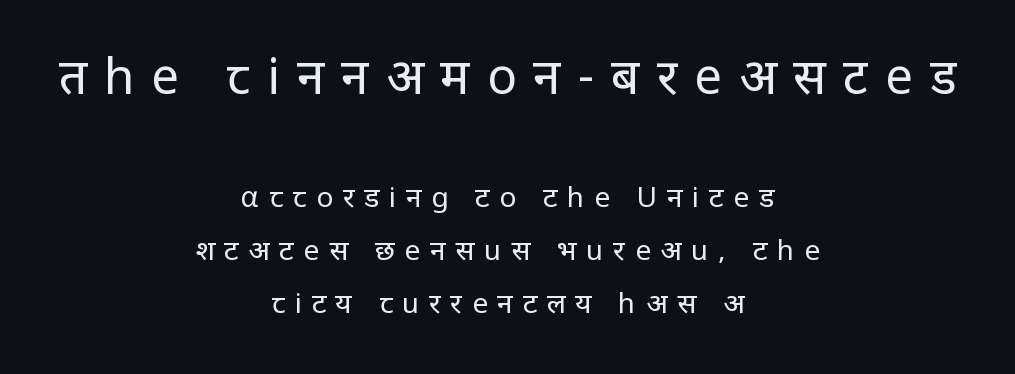
The image shows 49 px regular-weight sans-serif type, upright; set centered, line spacing 1.89x, unusually wide letter spacing (+0.35 em), not underlined; the first (top) block is 1.75x larger; low stroke contrast and a large x-height.
